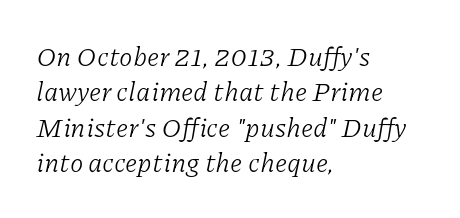
The image shows 27 px text type, italic (leaning right); set left-aligned, normal line spacing (1.31x), normal letter spacing, not underlined.
